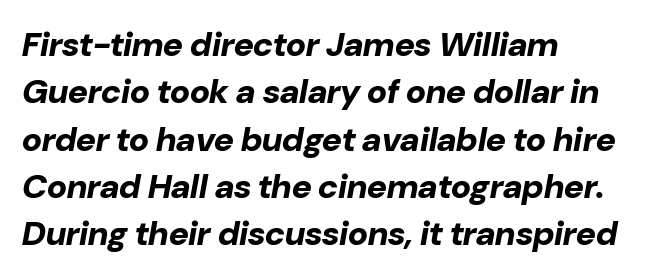
These lines are rendered in a variable-pitch font. Vertically, the passage feels balanced, rows spaced as you'd expect. These lines were composed using italics. Teacher's note: observe the even left margin — that is flush-left alignment. Heavy-handed strokes throughout: this text is bold. Descender tails drop into unmarked territory.
